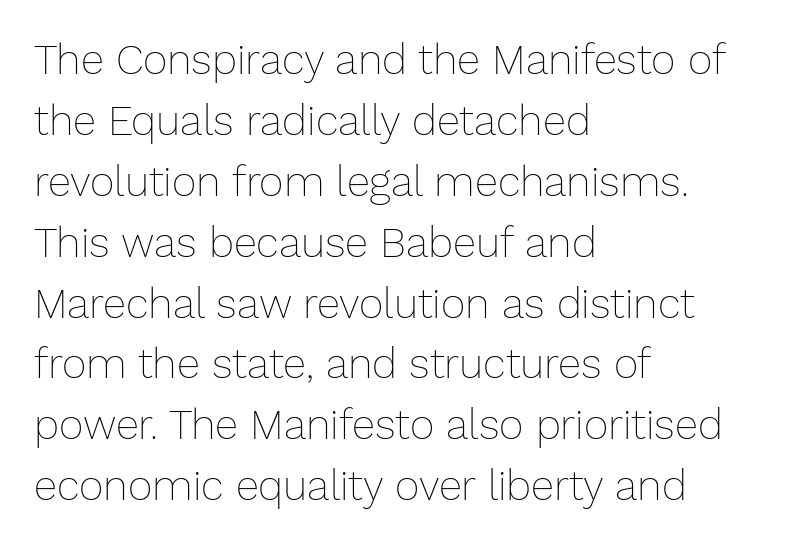
Q: Is the text bold? A: No.
Q: Is the text italic (slanted)? A: No, it is upright.
Q: Is the text underlined? A: No.
Q: How is the paragraph aligned? A: Left-aligned.
Q: Is the spacing between letters normal or unusually wide? A: Normal.
Q: Is the spacing between lines tight, normal or loose? A: Normal.
Q: Width (condensed, normal, or wide)? A: Normal.
Q: Stroke contrast? A: Low.
Q: x-height? A: Medium.
Q: Monospaced? A: No.
